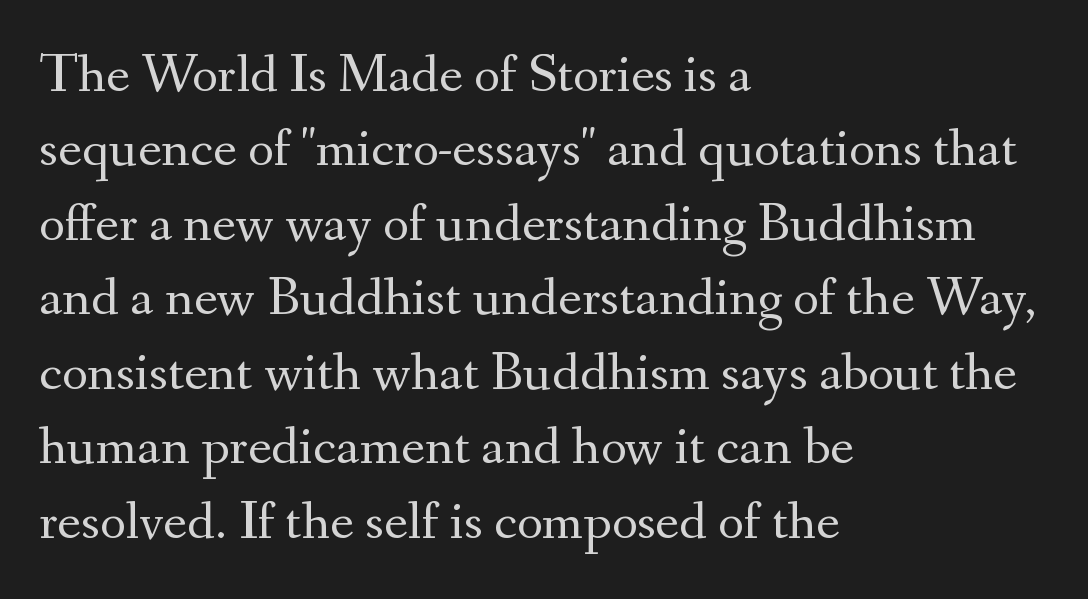
One glance says typical: line gaps are just what's usual. These lines keep a tight, regular rhythm from letter to letter. Every character sits straight up, as roman type does. No extra ink here — the face is not bold. Spacing verdict: proportional, widths tailored to each character.
